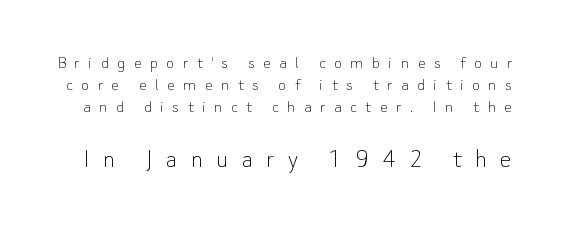
Q: Is the text bold? A: No.
Q: Is the text italic (slanted)? A: No, it is upright.
Q: Is the typeface a serif or a sans-serif typeface? A: Sans-serif.
Q: Is the text underlined? A: No.
Q: Is the spacing between letters normal or unusually wide? A: Unusually wide.
Q: Which block of text is set in a larger size, the first (top) or the second (bottom)? A: The second (bottom) one.
Q: Width (condensed, normal, or wide)? A: Normal.
Q: Stroke contrast? A: Low.
Q: x-height? A: Small.
Q: Monospaced? A: No.
